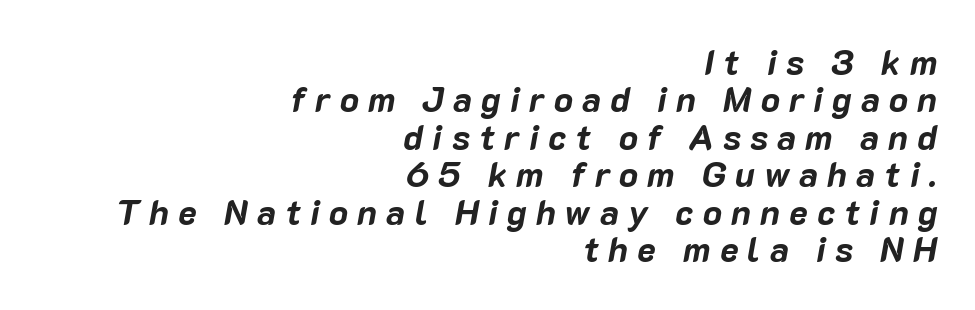
A typesetter would mark this as italic. In terms of weight, the rendering is a true, heavy bold. Where is the straight margin? On the right. Regarding leading, the lines here are crowded together. Varying glyph widths throughout — classic text-font behaviour.
